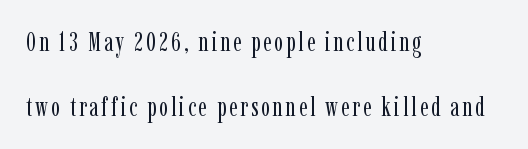
Q: Is the text bold? A: No.
Q: Is the text italic (slanted)? A: No, it is upright.
Q: Is the text underlined? A: No.
Q: How is the paragraph aligned? A: Left-aligned.
Q: Is the spacing between lines tight, normal or loose? A: Loose.
